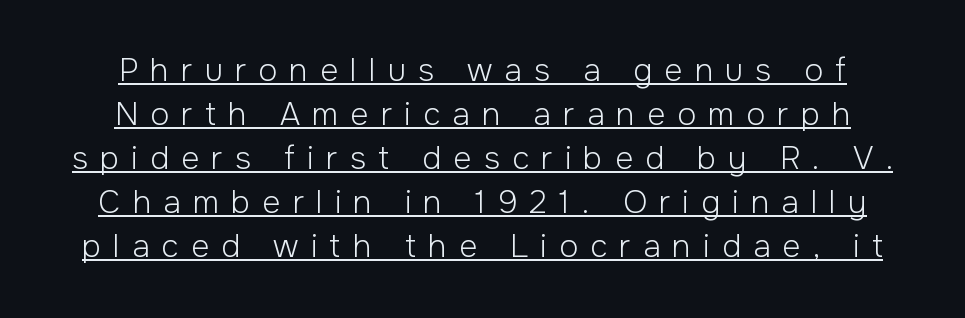
The image shows 31 px light sans-serif type, upright; set normal line spacing (1.42x), unusually wide letter spacing (+0.4 em), underlined; low stroke contrast and a medium x-height.
